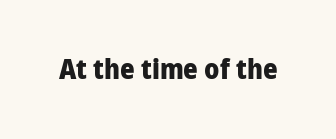
The image shows 28 px heavy, condensed sans-serif type, upright; set normal letter spacing, not underlined; low stroke contrast and a large x-height.
